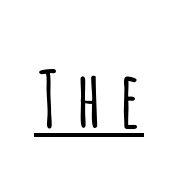
{"serif": "no", "italic": "no", "bold": "no", "weight": "light", "width": "condensed", "stroke_contrast": "low", "x_height": "large", "monospaced": "no", "underline": "yes", "glyph_px": 78}
